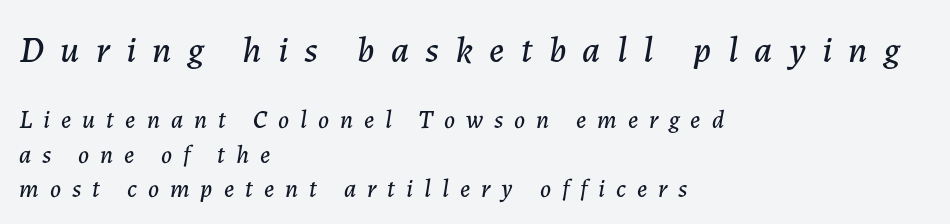
Q: Is the text italic (slanted)? A: Yes, it leans right by about 7 degrees.
Q: Is the text underlined? A: No.
Q: How is the paragraph aligned? A: Left-aligned.
Q: Is the spacing between letters normal or unusually wide? A: Unusually wide.
Q: Is the spacing between lines tight, normal or loose? A: Normal.
Q: Which block of text is set in a larger size, the first (top) or the second (bottom)? A: The first (top) one.
Q: Width (condensed, normal, or wide)? A: Normal.
Q: Stroke contrast? A: Low.
Q: x-height? A: Medium.
Q: Monospaced? A: No.
